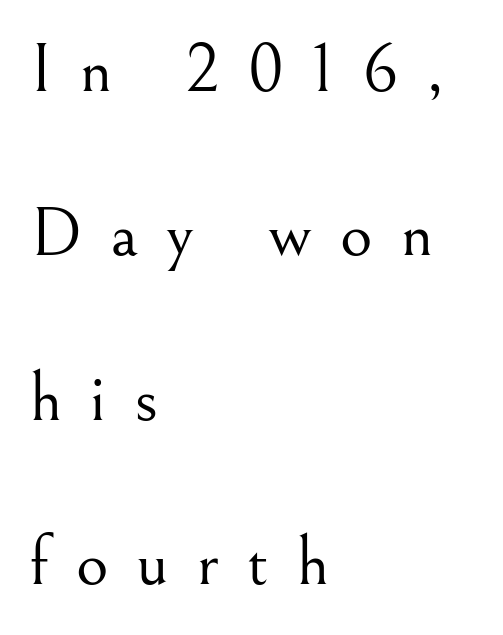
A typesetter would call this heavily tracked-out type. Leading: increased. Letterform terminals end in serifs throughout the passage. Think standard paragraph weight, or any step lighter than that. A student would call this left alignment; a typographer would say flush left, rag right. This sample has the flowing, uneven cadence of proportional lettering.
